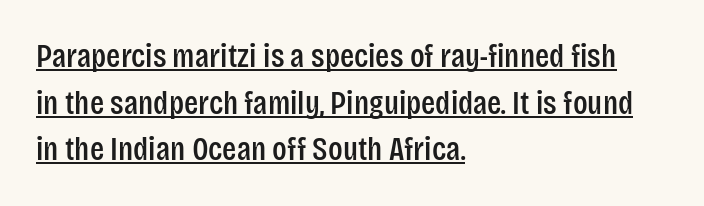
The image shows 33 px condensed sans-serif type, upright; set left-aligned, normal line spacing (1.41x), normal letter spacing, underlined; low stroke contrast and a large x-height.
